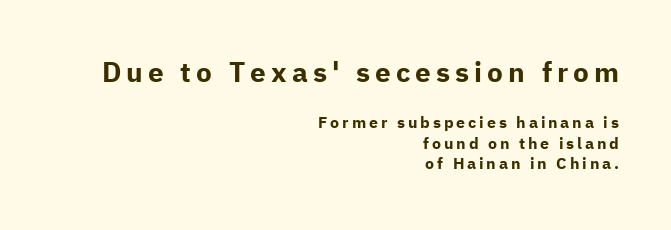
The image shows 28 px bold sans-serif type, upright; set right-aligned, normal line spacing (1.28x), not underlined; the first (top) block is 1.75x larger; low stroke contrast and a medium x-height.
